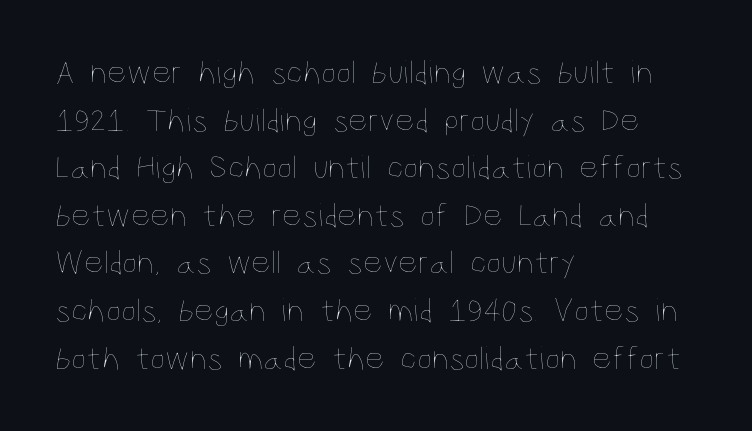
The line-height multiplier appears to be the usual default. Letter spacing: default. The rendering uses natural spacing where letterforms have individual widths. A bare baseline throughout the passage. Heaviness? Minimal to ordinary, like unemphasized prose. This is the regular roman posture of the typeface.
